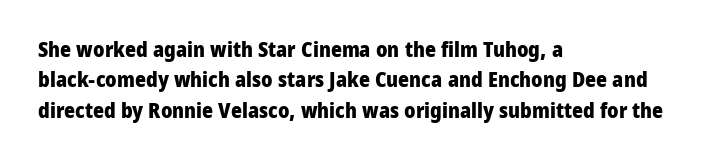
Notice how the stems are strictly vertical — no italics here. These words are printed bold, with thick strokes throughout. Leading: standard. You could call the tracking neutral — neither tight nor loose. The rendering anchors every line to the left-hand side. The words here are not underlined.
